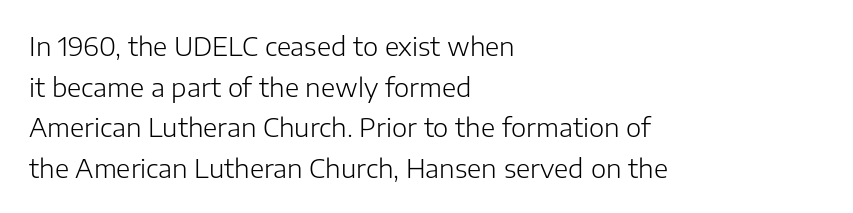
The zone under the glyphs is completely vacant. Letters have the restrained weight of plain body copy at most. Line beginnings align vertically; line endings do not. The gaps between neighbouring characters are ordinary and unremarkable.
